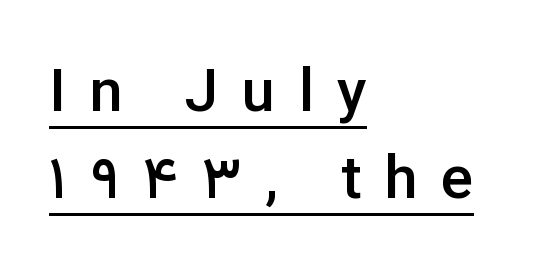
{"serif": "no", "italic": "no", "bold": "semi", "weight": "semibold", "width": "normal", "stroke_contrast": "low", "x_height": "medium", "monospaced": "no", "underline": "yes", "align": "left", "line_spacing": "normal", "line_spacing_ratio": 1.45, "letter_spacing": "wide", "letter_spacing_em": 0.39, "glyph_px": 60}
